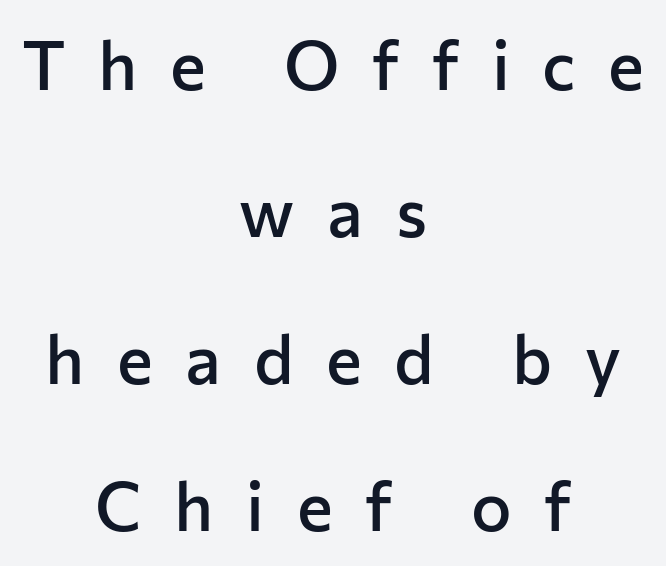
Q: Is the text bold? A: Semi-bold.
Q: Is the text italic (slanted)? A: No, it is upright.
Q: Is the typeface a serif or a sans-serif typeface? A: Sans-serif.
Q: Is the text underlined? A: No.
Q: How is the paragraph aligned? A: Centered.
Q: Is the spacing between letters normal or unusually wide? A: Unusually wide.
Q: Is the spacing between lines tight, normal or loose? A: Loose.
Q: Width (condensed, normal, or wide)? A: Normal.
Q: Stroke contrast? A: Low.
Q: x-height? A: Medium.
Q: Monospaced? A: No.
